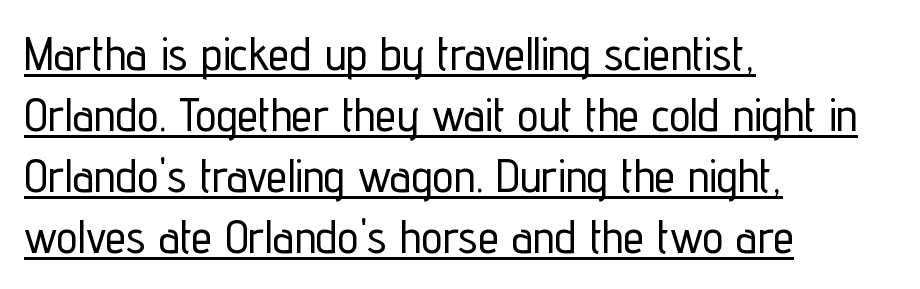
{"serif": "no", "italic": "no", "width": "condensed", "stroke_contrast": "low", "x_height": "medium", "monospaced": "no", "underline": "yes", "align": "left", "line_spacing": "normal", "line_spacing_ratio": 1.3, "letter_spacing": "normal", "letter_spacing_em": 0.0, "glyph_px": 47}
